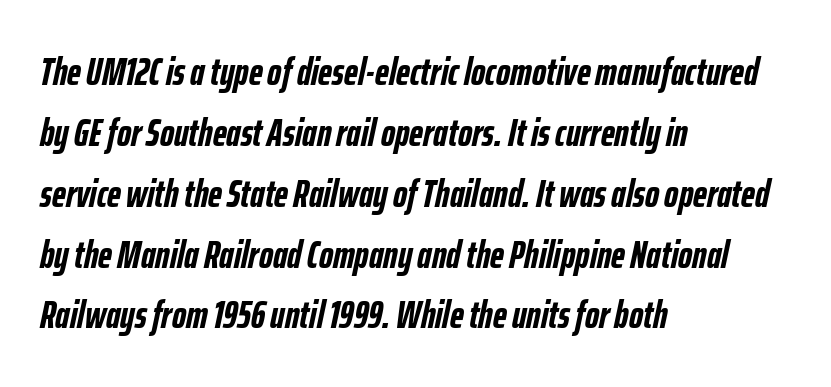
Students, observe: this is what conventionally led text looks like. Notice how the passage keeps a crisp vertical edge on the left only. The face used here has the dense, thick strokes of a bold. It's the slanting kind of type.
